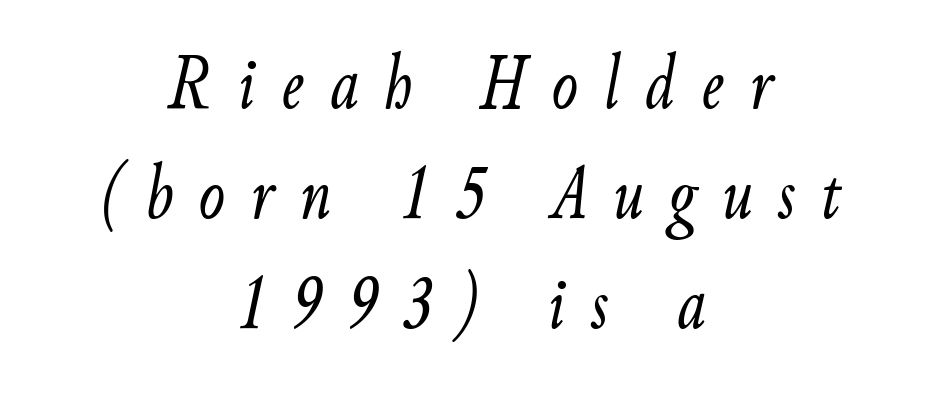
The image shows 78 px light, condensed type, italic (leaning right); set centered, normal line spacing (1.41x), unusually wide letter spacing (+0.33 em), not underlined; low stroke contrast and a small x-height.
